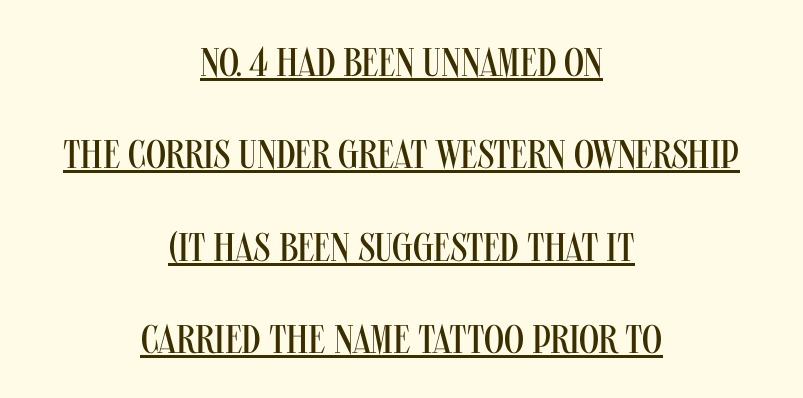
Q: Is the text bold? A: No.
Q: Is the text italic (slanted)? A: No, it is upright.
Q: Is the typeface a serif or a sans-serif typeface? A: Sans-serif.
Q: Is the text underlined? A: Yes.
Q: How is the paragraph aligned? A: Centered.
Q: Is the spacing between letters normal or unusually wide? A: Normal.
Q: Is the spacing between lines tight, normal or loose? A: Loose.
Q: Width (condensed, normal, or wide)? A: Condensed.
Q: Stroke contrast? A: Medium.
Q: x-height? A: Large.
Q: Monospaced? A: No.
